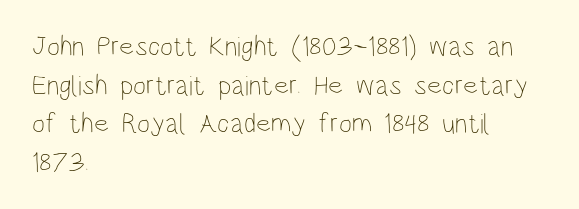
A roman cut, with each character standing at attention. Standard letterfit; no display-style spreading of the glyphs. This rendering uses left alignment, leaving the right contour irregular. This sample has the flowing, uneven cadence of proportional lettering. The leading is moderate, giving the passage an even texture. The zone under the glyphs is completely vacant.
